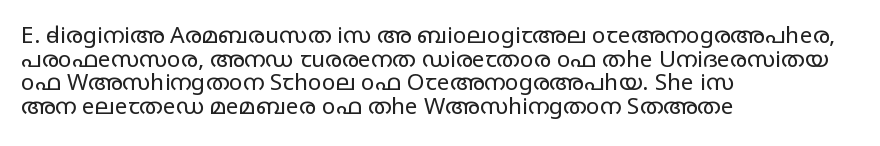
The leading is snug, giving the passage a crowded texture. The font sits on the lighter half of the weight spectrum, regular included. The text block is weighted toward the left margin, trailing off unevenly rightward. Does the lettering tilt? It doesn't — this is upright.
